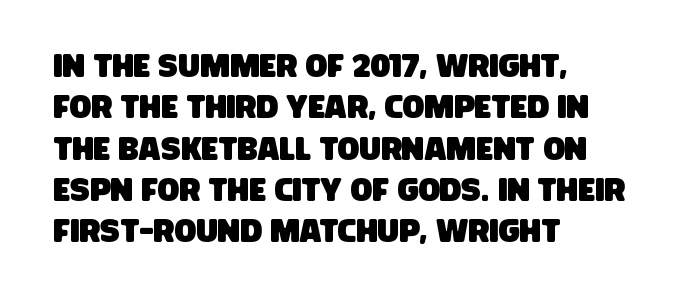
The image shows 32 px condensed sans-serif type; set left-aligned, normal line spacing (1.29x), normal letter spacing, not underlined; low stroke contrast and a large x-height.
